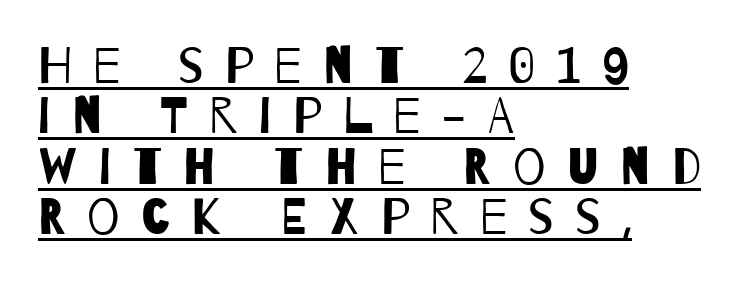
Letter spacing: wide. The leading is snug, giving the passage a crowded texture. The face looks like a standard text weight, possibly lighter. Underlining? Definitely there. The typesetter chose a ragged-right arrangement here. These lines are composed in type without serifs.
